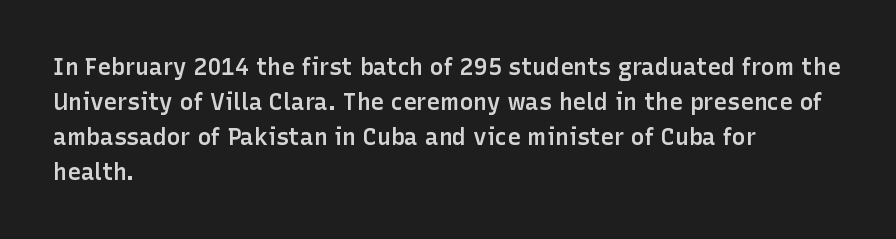
Teacher's note: observe the even left margin — that is flush-left alignment. The letters stand upright; this is a roman face. The string is rendered with underlining switched off. A somewhat darkened texture: the type is semibold rather than bold.
